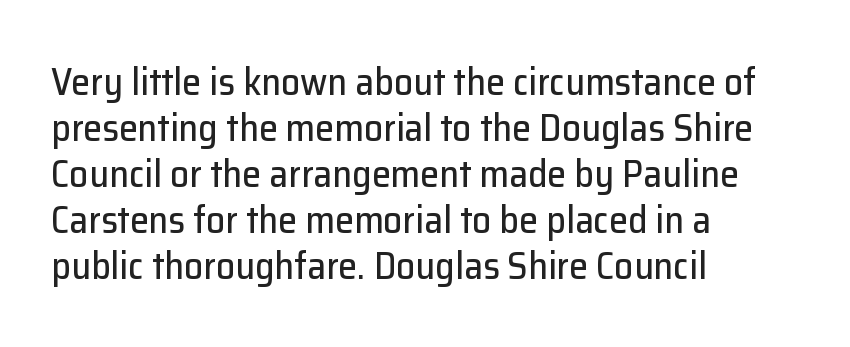
Q: Is the text italic (slanted)? A: No, it is upright.
Q: Is the typeface a serif or a sans-serif typeface? A: Sans-serif.
Q: Is the text underlined? A: No.
Q: How is the paragraph aligned? A: Left-aligned.
Q: Is the spacing between letters normal or unusually wide? A: Normal.
Q: Width (condensed, normal, or wide)? A: Normal.
Q: Stroke contrast? A: Low.
Q: x-height? A: Medium.
Q: Monospaced? A: No.
